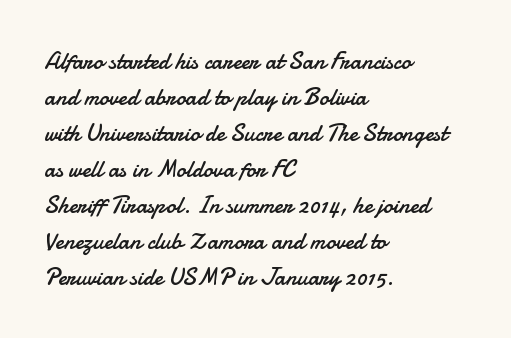
Q: Is the text bold? A: No.
Q: Is the text italic (slanted)? A: Yes.
Q: Is the text underlined? A: No.
Q: How is the paragraph aligned? A: Left-aligned.
Q: Is the spacing between letters normal or unusually wide? A: Normal.
Q: Is the spacing between lines tight, normal or loose? A: Normal.
